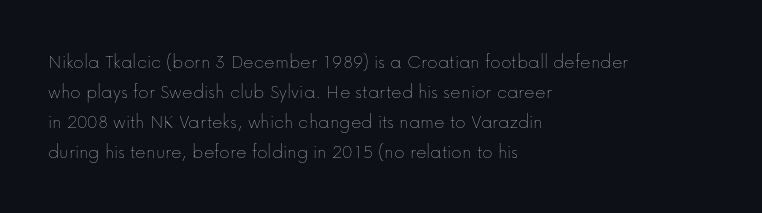
Q: Is the text bold? A: No.
Q: Is the text italic (slanted)? A: No, it is upright.
Q: Is the text underlined? A: No.
Q: How is the paragraph aligned? A: Left-aligned.
Q: Is the spacing between letters normal or unusually wide? A: Normal.
Q: Is the spacing between lines tight, normal or loose? A: Normal.
